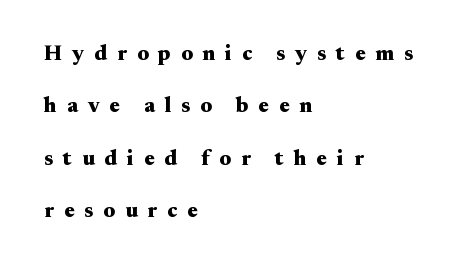
The image shows 21 px bold type, upright; set left-aligned, loose line spacing (2.49x), unusually wide letter spacing (+0.48 em), not underlined.
